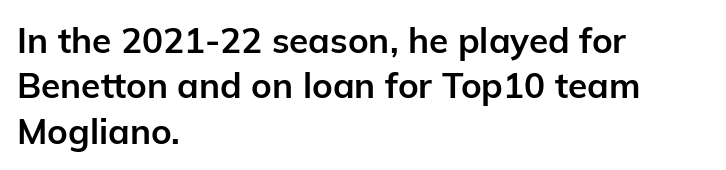
{"serif": "no", "italic": "no", "bold": "yes", "weight": "bold", "width": "normal", "stroke_contrast": "low", "x_height": "medium", "monospaced": "no", "underline": "no", "align": "left", "line_spacing": "normal", "line_spacing_ratio": 1.3, "letter_spacing": "normal", "letter_spacing_em": 0.0, "glyph_px": 35}
